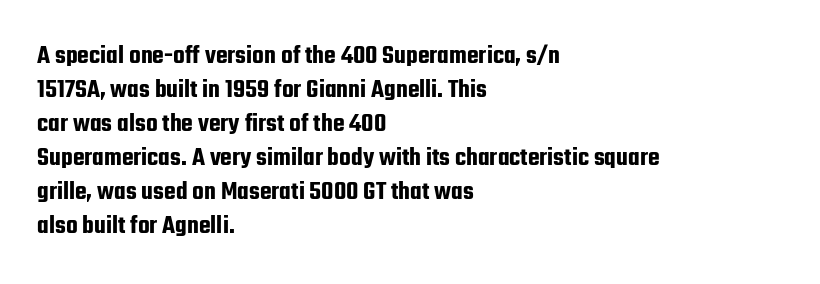
Q: Is the text italic (slanted)? A: No, it is upright.
Q: Is the text underlined? A: No.
Q: How is the paragraph aligned? A: Left-aligned.
Q: Is the spacing between letters normal or unusually wide? A: Normal.
Q: Is the spacing between lines tight, normal or loose? A: Normal.
